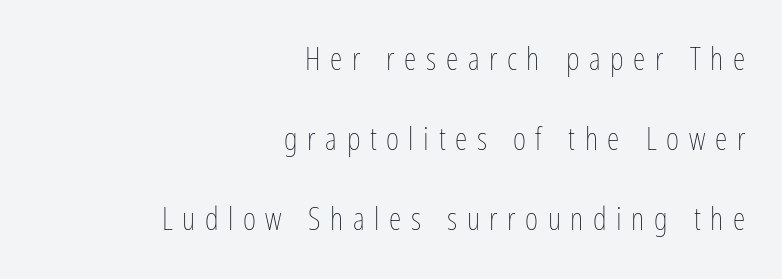
Descenders hang freely into open space. Weight: regular or lighter. Honestly, the rows look like they've been pulled way apart. Casual observation: everything's shoved over to the right. This sample uses expanded letter spacing, leaving extra air between glyphs. Posture: straight, roman, zero tilt.
